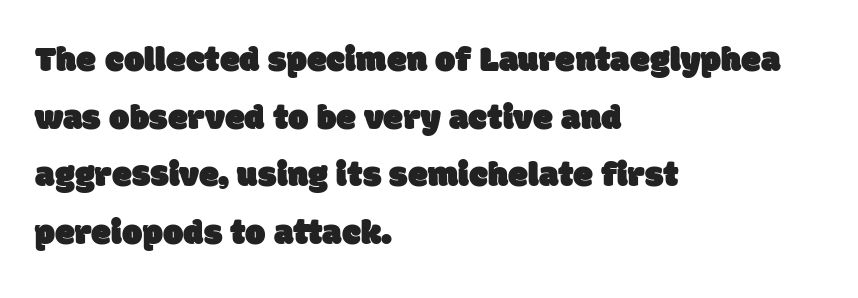
{"serif": "no", "width": "normal", "stroke_contrast": "low", "x_height": "large", "monospaced": "no", "underline": "no", "align": "left", "line_spacing": "normal", "line_spacing_ratio": 1.6, "letter_spacing": "normal", "letter_spacing_em": 0.0, "glyph_px": 36}
